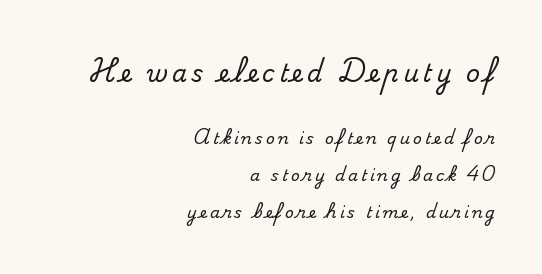
A flush-right, rag-left setting is used for this passage. The rendering uses a large line-height, opening up the rows. The more generous point size was reserved for the upper chunk. Plain, unruled lines of type.
